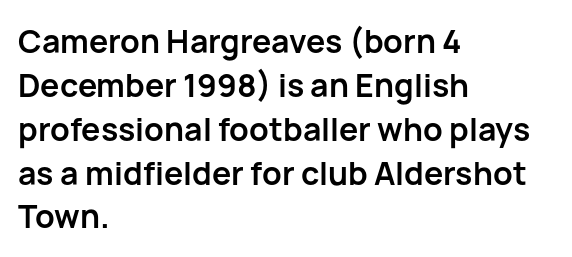
The image shows 32 px semibold sans-serif type, upright; set left-aligned, normal line spacing (1.37x), normal letter spacing, not underlined; low stroke contrast and a medium x-height.
